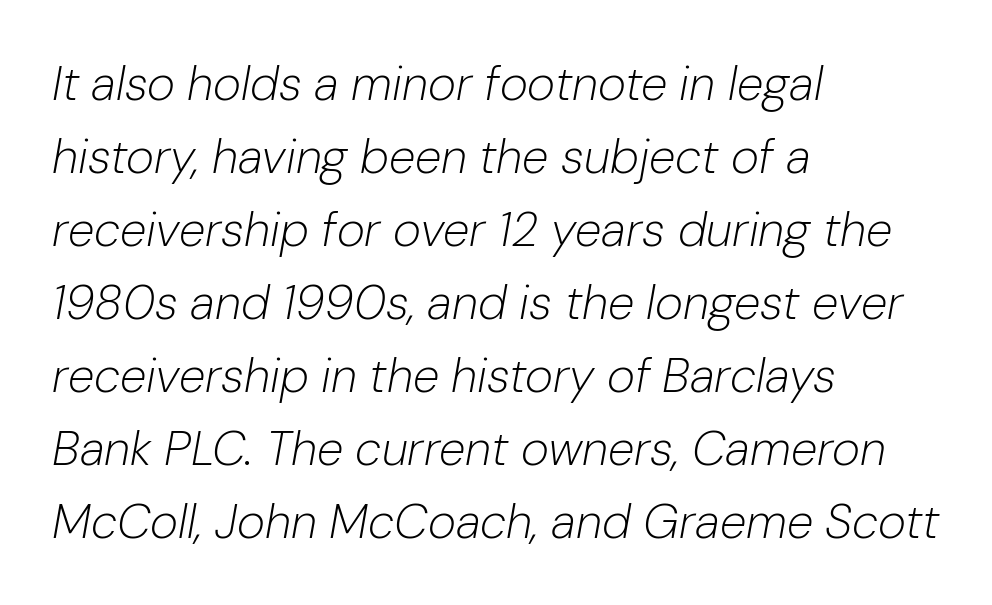
A typesetter would call this proportional, since set widths differ per character. In terms of posture, this sample is oblique. Compared with a typical body face, this is equally light or lighter still. Students, note that the glyphs here touch the page at normal intervals.
